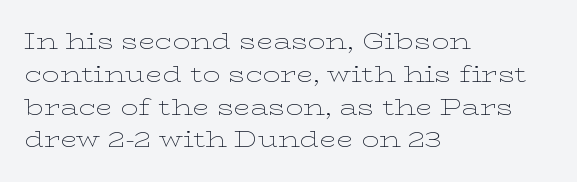
Q: Is the text bold? A: No.
Q: Is the text italic (slanted)? A: No, it is upright.
Q: Is the text underlined? A: No.
Q: How is the paragraph aligned? A: Left-aligned.
Q: Is the spacing between letters normal or unusually wide? A: Normal.
Q: Is the spacing between lines tight, normal or loose? A: Normal.
